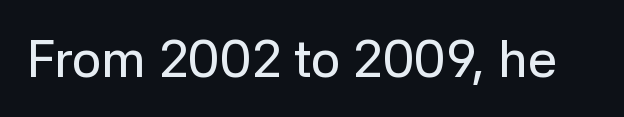
Q: Is the text italic (slanted)? A: No, it is upright.
Q: Is the typeface a serif or a sans-serif typeface? A: Sans-serif.
Q: Is the text underlined? A: No.
Q: Is the spacing between letters normal or unusually wide? A: Normal.
Q: Width (condensed, normal, or wide)? A: Normal.
Q: Stroke contrast? A: Low.
Q: x-height? A: Medium.
Q: Monospaced? A: No.
